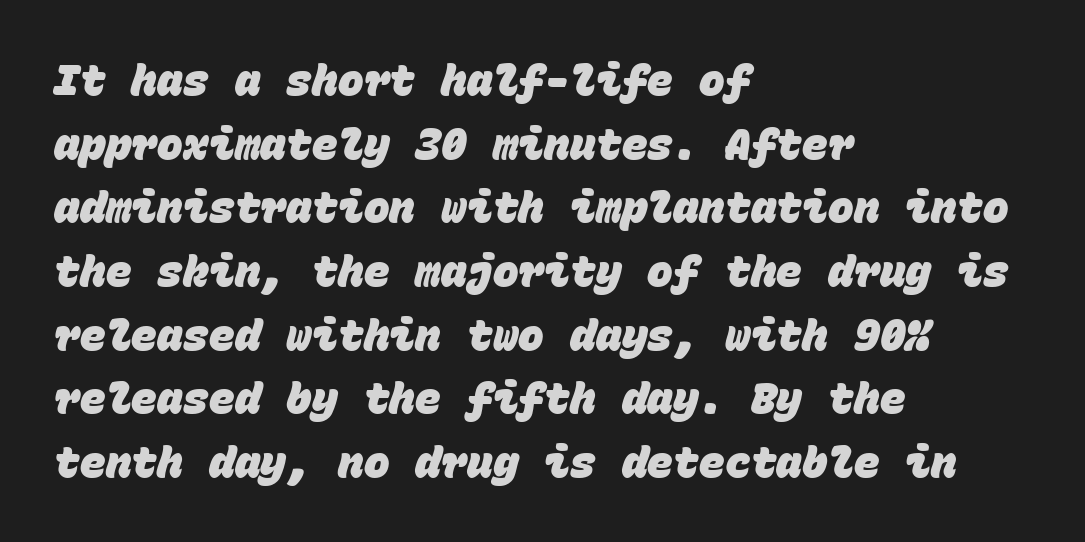
{"serif": "no", "bold": "yes", "weight": "heavy", "width": "normal", "stroke_contrast": "low", "x_height": "large", "monospaced": "yes", "underline": "no", "align": "left", "line_spacing": "normal", "line_spacing_ratio": 1.48, "letter_spacing": "normal", "letter_spacing_em": 0.0, "glyph_px": 43}
